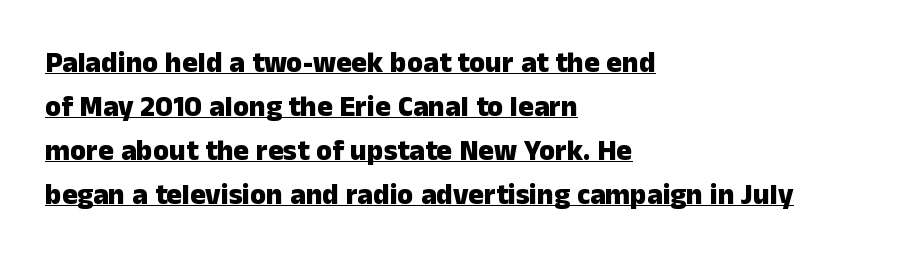
{"serif": "no", "italic": "no", "bold": "yes", "weight": "heavy", "width": "normal", "stroke_contrast": "low", "x_height": "medium", "monospaced": "no", "underline": "yes", "align": "left", "line_spacing": "normal", "line_spacing_ratio": 1.52, "letter_spacing": "normal", "letter_spacing_em": 0.0, "glyph_px": 29}
